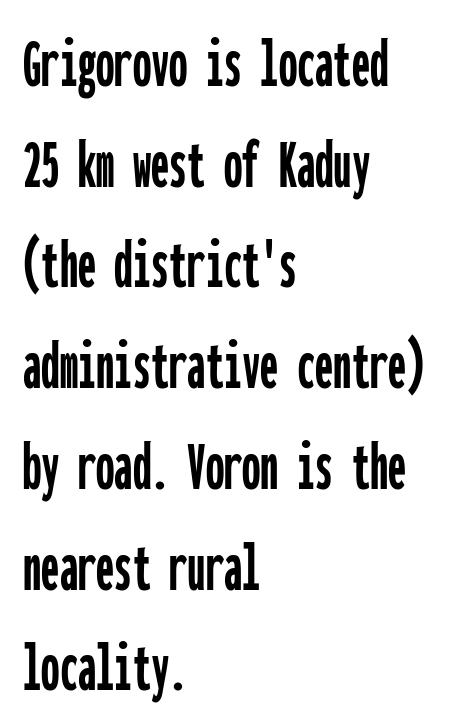
The image shows 73 px condensed sans-serif type, upright, monospaced; set left-aligned, normal line spacing (1.38x), normal letter spacing, not underlined; low stroke contrast and a medium x-height.
